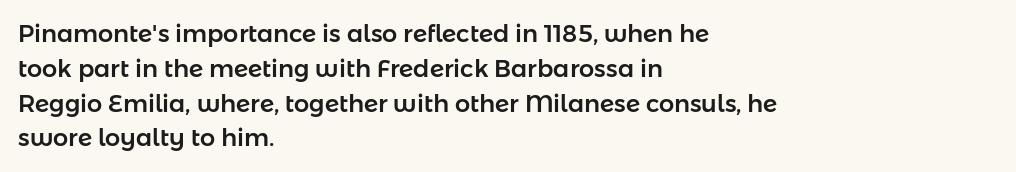
{"italic": "no", "underline": "no", "align": "left", "line_spacing": "normal", "line_spacing_ratio": 1.45, "letter_spacing": "normal", "letter_spacing_em": 0.0, "glyph_px": 24}
